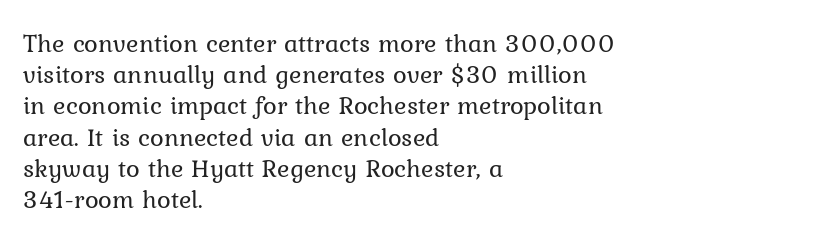
The image shows 26 px text type, upright; set left-aligned, line spacing 1.2x, normal letter spacing, not underlined.
